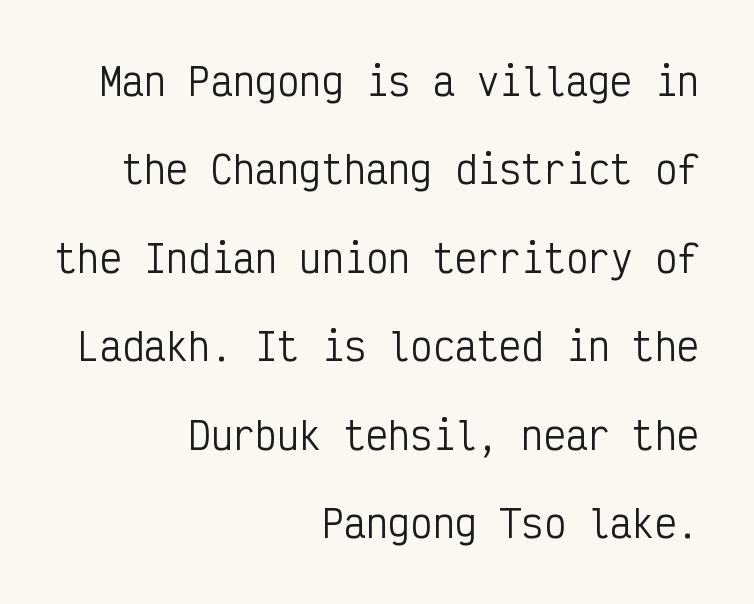
Q: Is the text bold? A: No.
Q: Is the text italic (slanted)? A: No, it is upright.
Q: Is the typeface a serif or a sans-serif typeface? A: Sans-serif.
Q: Is the text underlined? A: No.
Q: How is the paragraph aligned? A: Right-aligned.
Q: Is the spacing between letters normal or unusually wide? A: Normal.
Q: Is the spacing between lines tight, normal or loose? A: Loose.
Q: Width (condensed, normal, or wide)? A: Condensed.
Q: Stroke contrast? A: Low.
Q: x-height? A: Medium.
Q: Monospaced? A: Yes.
